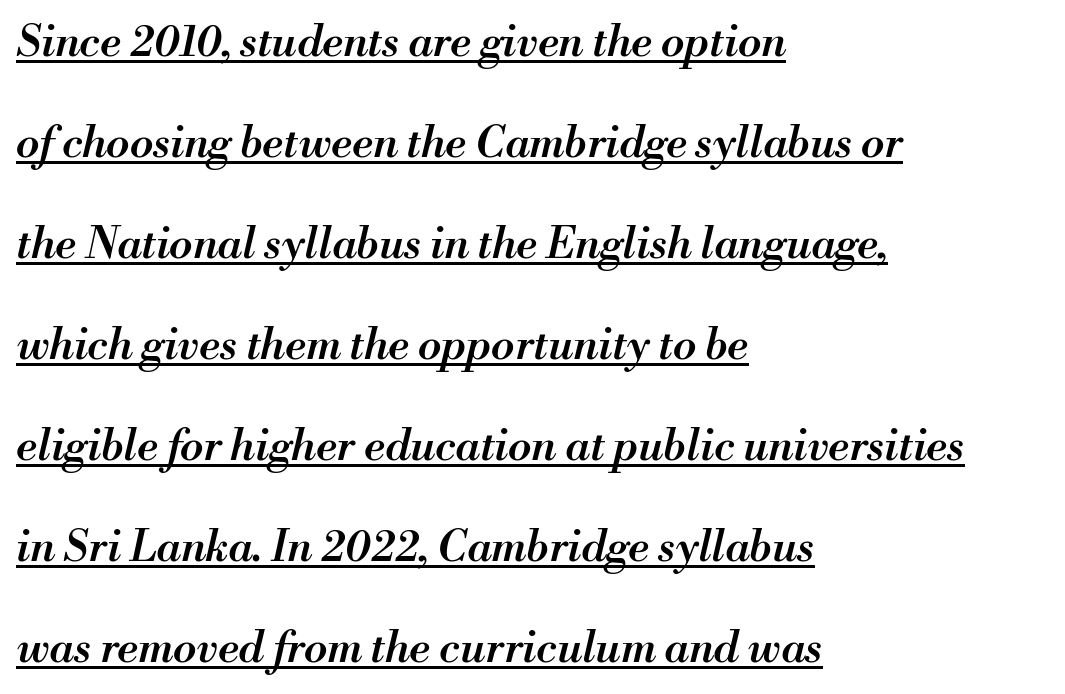
{"italic": "yes", "lean": "right", "slant_degrees": 13, "bold": "semi", "weight": "semibold", "width": "normal", "stroke_contrast": "medium", "x_height": "small", "monospaced": "no", "underline": "yes", "align": "left", "line_spacing": "loose", "line_spacing_ratio": 2.35, "letter_spacing": "normal", "letter_spacing_em": 0.0, "glyph_px": 43}
